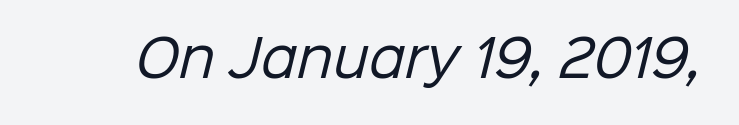
{"serif": "no", "bold": "no", "weight": "regular", "width": "normal", "stroke_contrast": "low", "x_height": "medium", "monospaced": "no", "underline": "no", "letter_spacing": "normal", "letter_spacing_em": 0.0, "glyph_px": 50}
